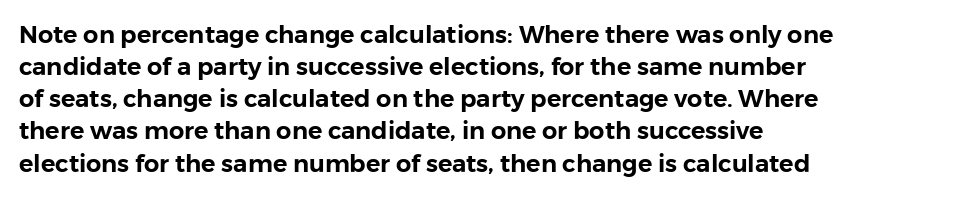
Just letters on the line, the space beneath them empty. Honestly, the row spacing looks completely unremarkable. No italicization has been applied; the sample stays upright. Teacher's note: observe the even left margin — that is flush-left alignment. Glyph-to-glyph distance matches everyday printed text.
